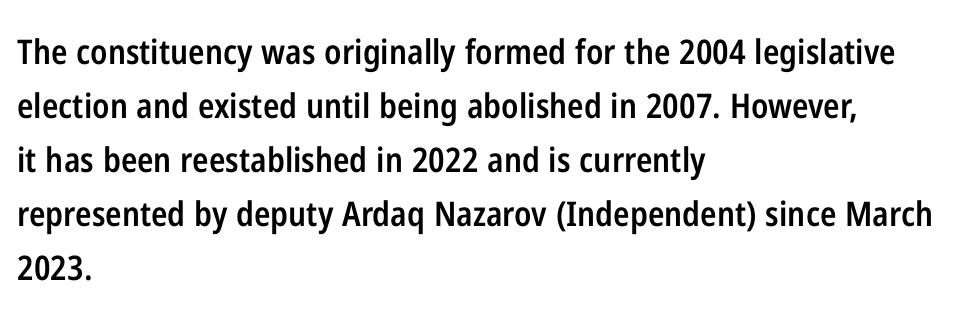
{"serif": "no", "italic": "no", "bold": "semi", "weight": "semibold", "width": "condensed", "stroke_contrast": "low", "x_height": "medium", "monospaced": "no", "underline": "no", "align": "left", "line_spacing": "normal", "line_spacing_ratio": 1.59, "letter_spacing": "normal", "letter_spacing_em": 0.0, "glyph_px": 34}
